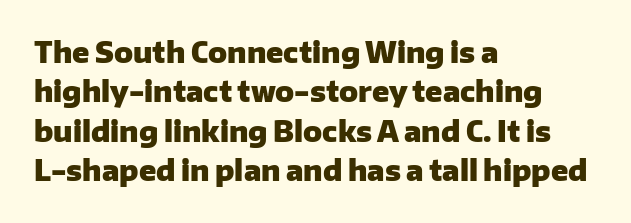
A bare baseline throughout the passage. The typography opts for an upright posture over an oblique one. The lines are quadded left. Line spacing here is normal. Note: no serifs on the glyphs.
